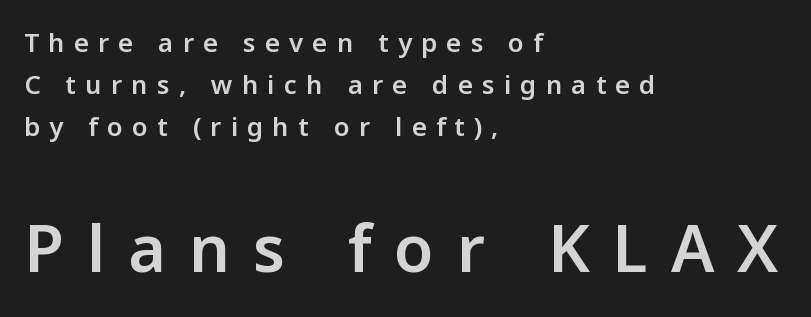
Q: Is the text bold? A: Semi-bold.
Q: Is the text italic (slanted)? A: No, it is upright.
Q: Is the typeface a serif or a sans-serif typeface? A: Sans-serif.
Q: Is the text underlined? A: No.
Q: How is the paragraph aligned? A: Left-aligned.
Q: Is the spacing between letters normal or unusually wide? A: Unusually wide.
Q: Is the spacing between lines tight, normal or loose? A: Normal.
Q: Which block of text is set in a larger size, the first (top) or the second (bottom)? A: The second (bottom) one.
Q: Width (condensed, normal, or wide)? A: Normal.
Q: Stroke contrast? A: Low.
Q: x-height? A: Medium.
Q: Monospaced? A: No.
